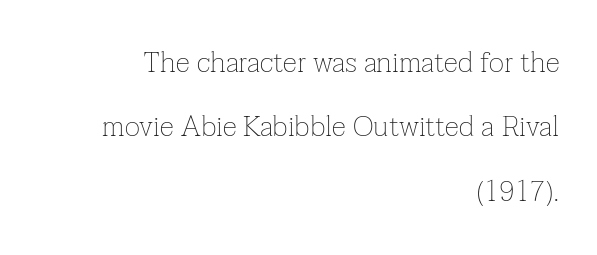
These lines are rendered in a variable-pitch font. Typeset ragged left — the right edge is the straight one. Words float on clear page, feet unadorned. Letterform terminals end in serifs throughout the passage. The rendering keeps characters at their native spacing. The type sits square on the baseline with zero lean.
